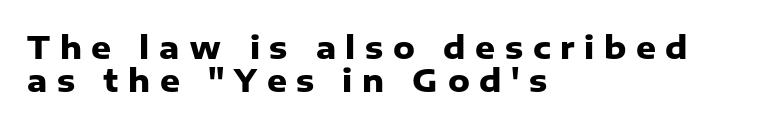
Q: Is the text bold? A: Yes.
Q: Is the text italic (slanted)? A: No, it is upright.
Q: Is the typeface a serif or a sans-serif typeface? A: Sans-serif.
Q: Is the text underlined? A: No.
Q: How is the paragraph aligned? A: Left-aligned.
Q: Is the spacing between letters normal or unusually wide? A: Unusually wide.
Q: Is the spacing between lines tight, normal or loose? A: Tight.
Q: Width (condensed, normal, or wide)? A: Normal.
Q: Stroke contrast? A: Low.
Q: x-height? A: Medium.
Q: Monospaced? A: No.
